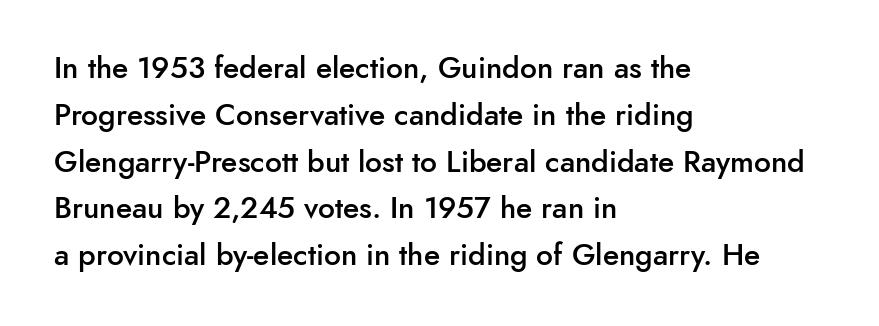
Successive baselines arrive at the customary interval. Teacher's note: observe the even left margin — that is flush-left alignment. In terms of weight, the rendering is demibold, just under bold. Has an underline been added? It has not.
